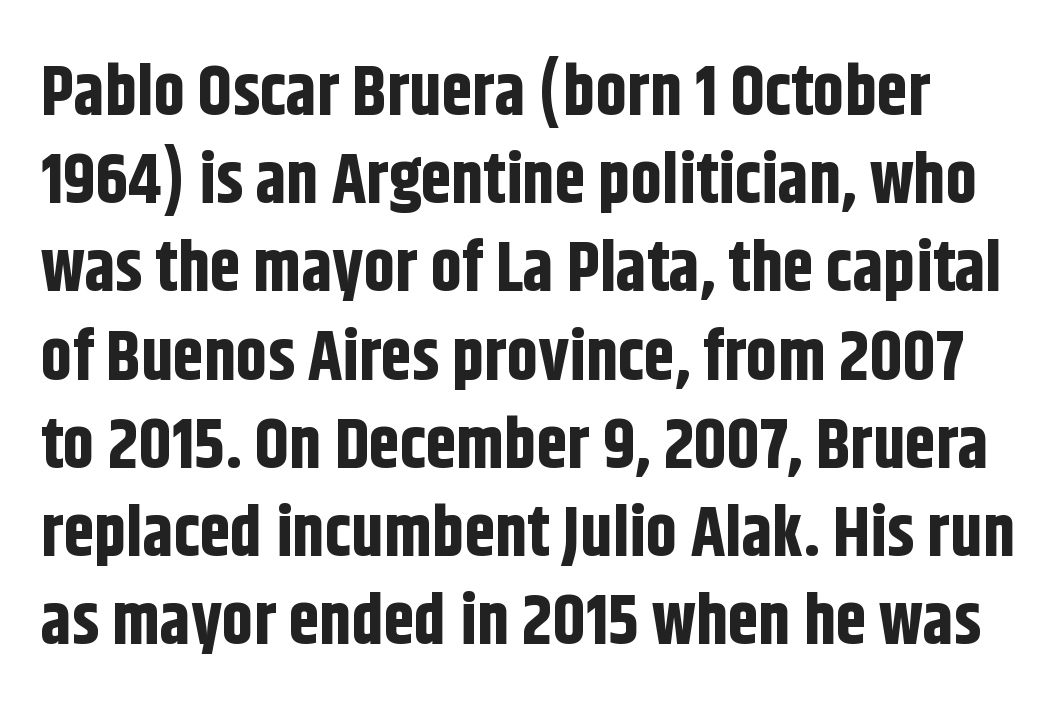
{"serif": "no", "italic": "no", "bold": "yes", "weight": "bold", "width": "condensed", "stroke_contrast": "low", "x_height": "large", "monospaced": "no", "underline": "no", "line_spacing": "normal", "line_spacing_ratio": 1.26, "letter_spacing": "normal", "letter_spacing_em": 0.0, "glyph_px": 70}
